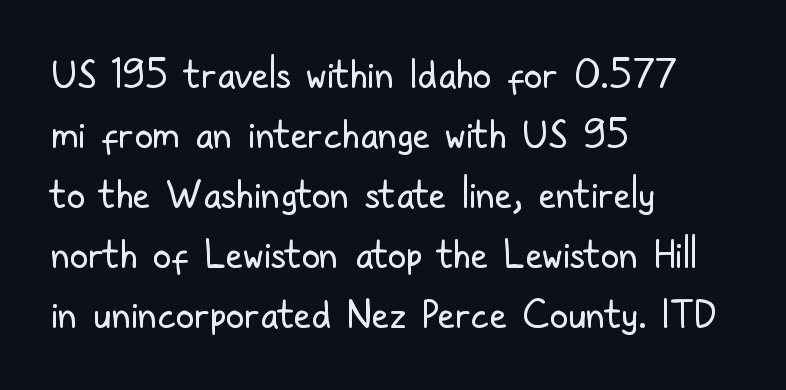
Q: Is the text bold? A: No.
Q: Is the text italic (slanted)? A: No, it is upright.
Q: Is the typeface a serif or a sans-serif typeface? A: Sans-serif.
Q: Is the text underlined? A: No.
Q: How is the paragraph aligned? A: Left-aligned.
Q: Is the spacing between letters normal or unusually wide? A: Normal.
Q: Is the spacing between lines tight, normal or loose? A: Normal.
Q: Width (condensed, normal, or wide)? A: Condensed.
Q: Stroke contrast? A: Low.
Q: x-height? A: Medium.
Q: Monospaced? A: No.
